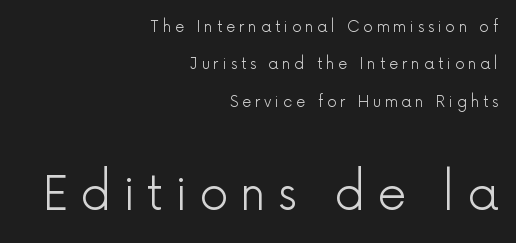
{"serif": "no", "italic": "no", "bold": "no", "weight": "light", "width": "normal", "x_height": "medium", "monospaced": "no", "underline": "no", "align": "right", "line_spacing": "loose", "line_spacing_ratio": 2.5, "letter_spacing": "wide", "letter_spacing_em": 0.25, "larger_block": "second", "size_ratio": 3.07, "glyph_px": 46}
